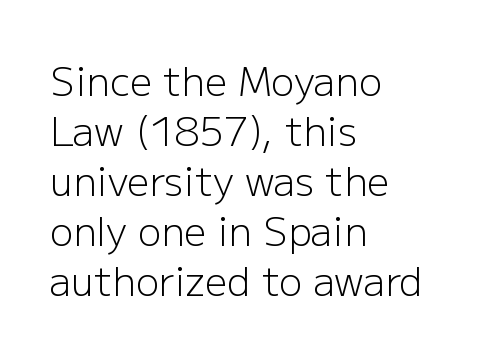
The image shows 39 px light sans-serif type, upright; set left-aligned, normal line spacing (1.28x), normal letter spacing, not underlined; low stroke contrast and a medium x-height.
